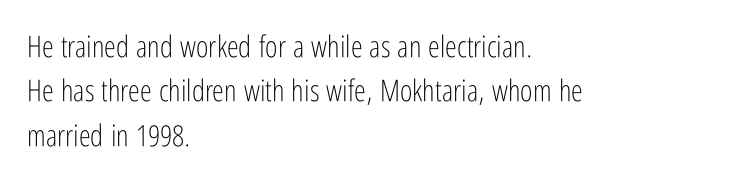
Q: Is the text bold? A: No.
Q: Is the text italic (slanted)? A: No, it is upright.
Q: Is the typeface a serif or a sans-serif typeface? A: Sans-serif.
Q: Is the text underlined? A: No.
Q: How is the paragraph aligned? A: Left-aligned.
Q: Is the spacing between letters normal or unusually wide? A: Normal.
Q: Is the spacing between lines tight, normal or loose? A: Normal.
Q: Width (condensed, normal, or wide)? A: Condensed.
Q: Stroke contrast? A: Low.
Q: x-height? A: Medium.
Q: Monospaced? A: No.
